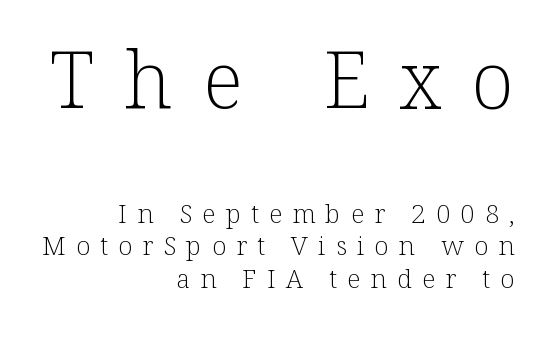
Q: Is the text bold? A: No.
Q: Is the text italic (slanted)? A: No, it is upright.
Q: Is the typeface a serif or a sans-serif typeface? A: Serif.
Q: Is the text underlined? A: No.
Q: How is the paragraph aligned? A: Right-aligned.
Q: Is the spacing between letters normal or unusually wide? A: Unusually wide.
Q: Is the spacing between lines tight, normal or loose? A: Normal.
Q: Which block of text is set in a larger size, the first (top) or the second (bottom)? A: The first (top) one.
Q: Width (condensed, normal, or wide)? A: Normal.
Q: Stroke contrast? A: Low.
Q: x-height? A: Medium.
Q: Monospaced? A: No.
